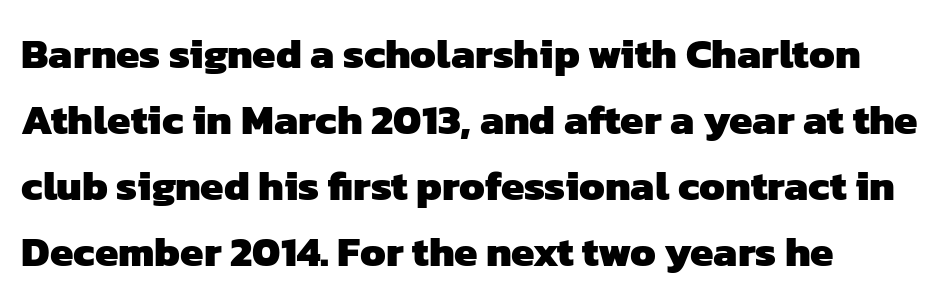
Q: Is the text bold? A: Yes.
Q: Is the typeface a serif or a sans-serif typeface? A: Sans-serif.
Q: Is the text underlined? A: No.
Q: How is the paragraph aligned? A: Left-aligned.
Q: Is the spacing between letters normal or unusually wide? A: Normal.
Q: Is the spacing between lines tight, normal or loose? A: Normal.
Q: Width (condensed, normal, or wide)? A: Normal.
Q: Stroke contrast? A: Low.
Q: x-height? A: Medium.
Q: Monospaced? A: No.
